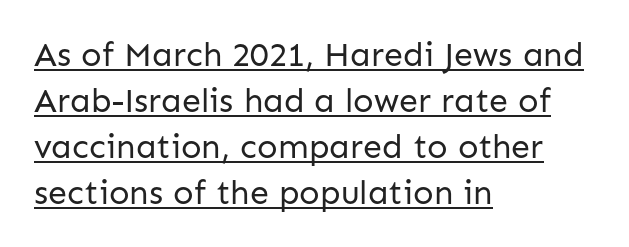
{"serif": "no", "italic": "no", "bold": "no", "weight": "regular", "width": "normal", "stroke_contrast": "low", "x_height": "medium", "monospaced": "no", "underline": "yes", "align": "left", "line_spacing": "normal", "line_spacing_ratio": 1.35, "letter_spacing": "normal", "letter_spacing_em": 0.0, "glyph_px": 34}
